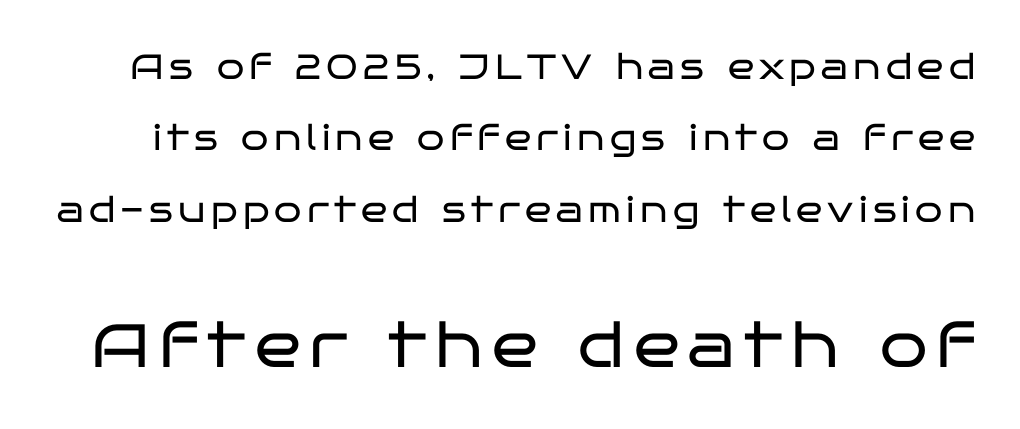
Loosely led — the rows are spread out. Type style note: lacks serifs. Proportional: the letters do not fall into vertical columns. Typesetter's note — lower block bumped up in size, upper block left smaller. Do the letters lean? They stand straight. The space beneath each line is pristine and unruled.
